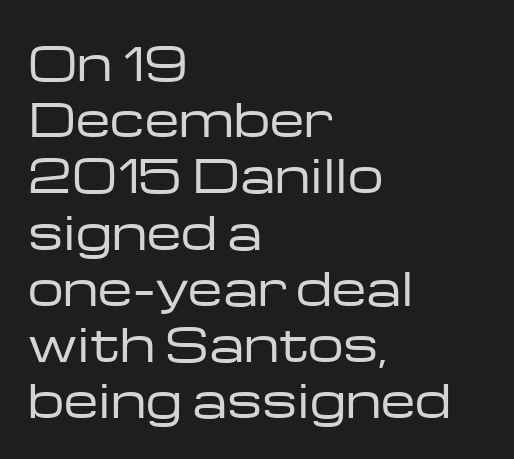
{"serif": "no", "italic": "no", "bold": "no", "weight": "regular", "width": "wide", "stroke_contrast": "low", "x_height": "medium", "monospaced": "no", "underline": "no", "align": "left", "line_spacing": "normal", "line_spacing_ratio": 1.25, "letter_spacing": "normal", "letter_spacing_em": 0.0, "glyph_px": 45}
